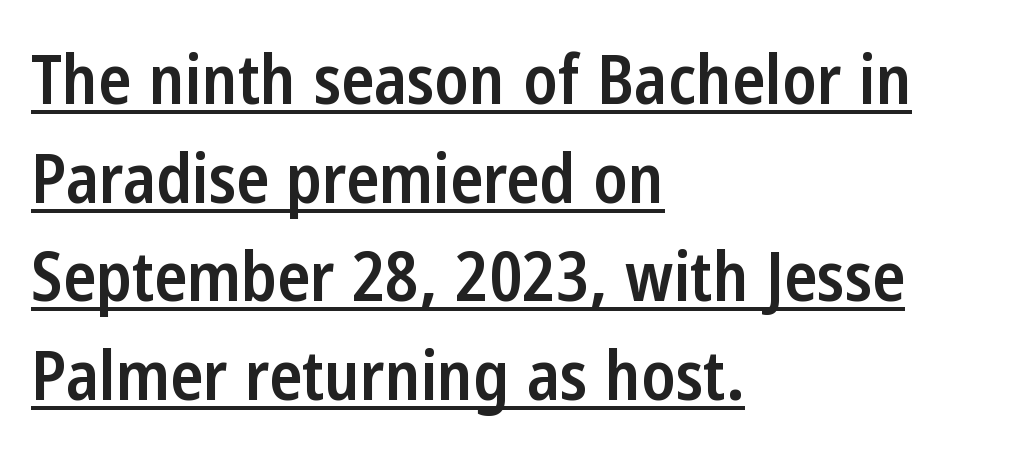
Q: Is the text bold? A: Semi-bold.
Q: Is the text italic (slanted)? A: No, it is upright.
Q: Is the typeface a serif or a sans-serif typeface? A: Sans-serif.
Q: Is the text underlined? A: Yes.
Q: How is the paragraph aligned? A: Left-aligned.
Q: Is the spacing between letters normal or unusually wide? A: Normal.
Q: Is the spacing between lines tight, normal or loose? A: Normal.
Q: Width (condensed, normal, or wide)? A: Condensed.
Q: Stroke contrast? A: Low.
Q: x-height? A: Medium.
Q: Monospaced? A: No.
